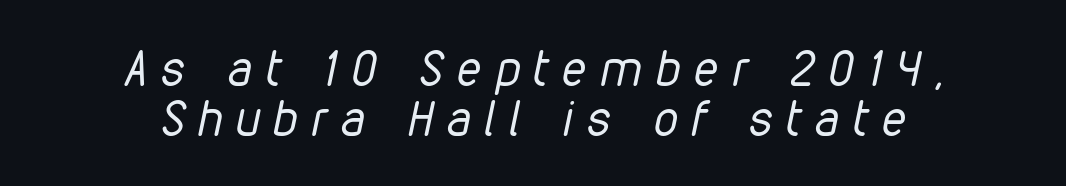
Q: Is the text bold? A: No.
Q: Is the text italic (slanted)? A: Yes, it leans right by about 12 degrees.
Q: Is the text underlined? A: No.
Q: How is the paragraph aligned? A: Centered.
Q: Is the spacing between letters normal or unusually wide? A: Unusually wide.
Q: Is the spacing between lines tight, normal or loose? A: Tight.
Q: Width (condensed, normal, or wide)? A: Condensed.
Q: Stroke contrast? A: Low.
Q: x-height? A: Medium.
Q: Monospaced? A: No.
